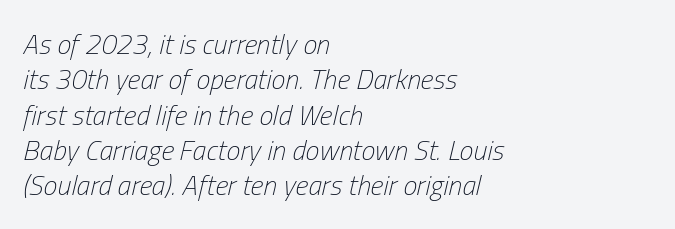
Q: Is the text bold? A: No.
Q: Is the text italic (slanted)? A: Yes, it leans right by about 13 degrees.
Q: Is the text underlined? A: No.
Q: How is the paragraph aligned? A: Left-aligned.
Q: Is the spacing between letters normal or unusually wide? A: Normal.
Q: Is the spacing between lines tight, normal or loose? A: Normal.
Q: Width (condensed, normal, or wide)? A: Condensed.
Q: Stroke contrast? A: Low.
Q: x-height? A: Medium.
Q: Monospaced? A: No.
